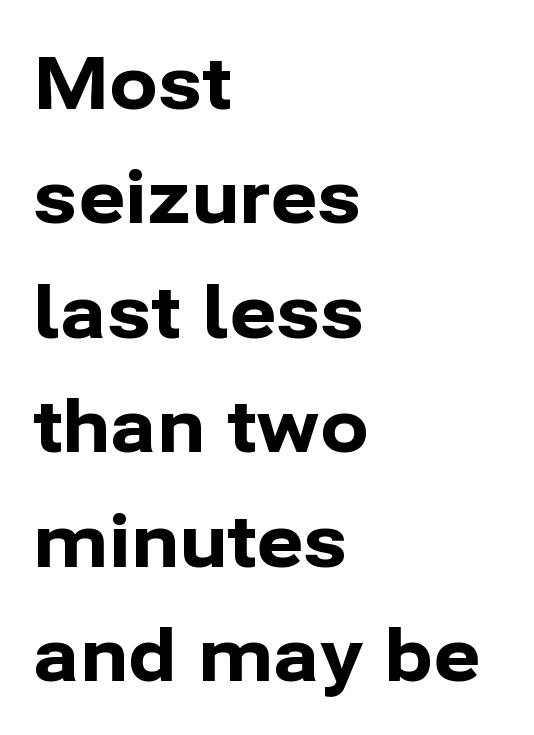
Q: Is the text bold? A: Yes.
Q: Is the text italic (slanted)? A: No, it is upright.
Q: Is the typeface a serif or a sans-serif typeface? A: Sans-serif.
Q: Is the text underlined? A: No.
Q: How is the paragraph aligned? A: Left-aligned.
Q: Is the spacing between letters normal or unusually wide? A: Normal.
Q: Is the spacing between lines tight, normal or loose? A: Normal.
Q: Width (condensed, normal, or wide)? A: Normal.
Q: Stroke contrast? A: Low.
Q: x-height? A: Medium.
Q: Monospaced? A: No.
